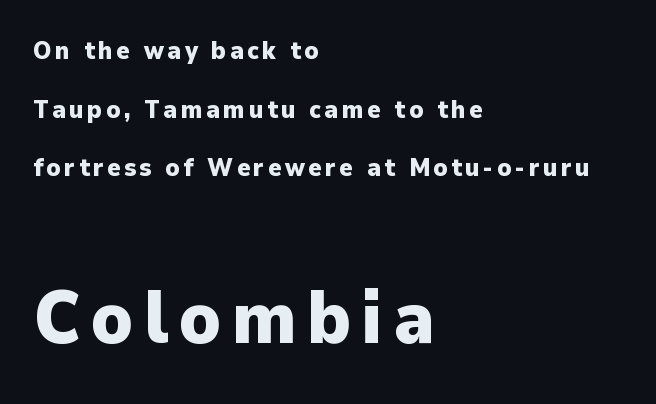
{"serif": "no", "italic": "no", "bold": "yes", "weight": "heavy", "width": "normal", "stroke_contrast": "low", "x_height": "medium", "monospaced": "no", "underline": "no", "align": "left", "line_spacing": "loose", "line_spacing_ratio": 2.35, "larger_block": "second", "size_ratio": 2.96, "glyph_px": 74}
